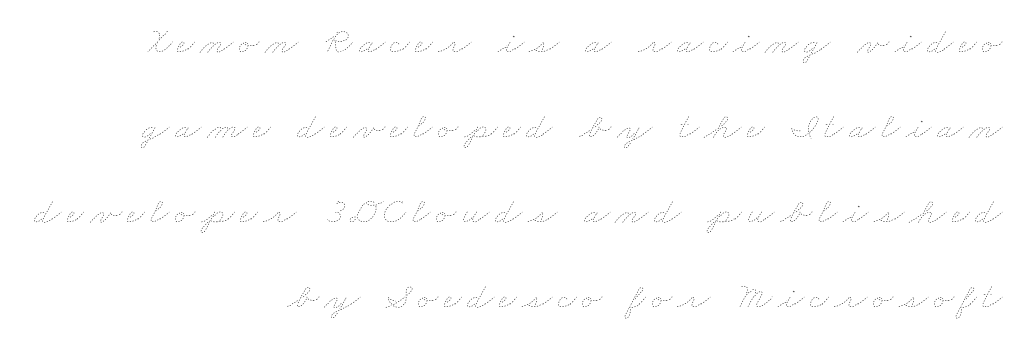
The image shows 38 px thin, wide type; set right-aligned, loose line spacing (2.24x), not underlined; low stroke contrast and a small x-height.
